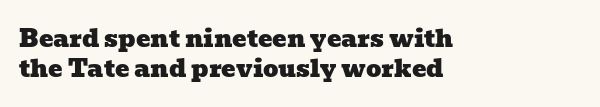
Check under the words: just untouched page. No extra tracking has been applied to these lines. Is the block centered? No — it sits flush against the left margin.
